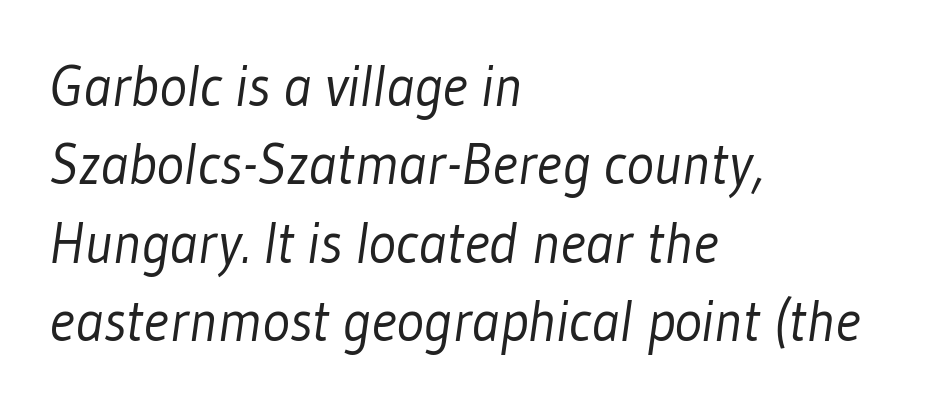
Q: Is the text bold? A: No.
Q: Is the typeface a serif or a sans-serif typeface? A: Sans-serif.
Q: Is the text underlined? A: No.
Q: How is the paragraph aligned? A: Left-aligned.
Q: Is the spacing between letters normal or unusually wide? A: Normal.
Q: Is the spacing between lines tight, normal or loose? A: Normal.
Q: Width (condensed, normal, or wide)? A: Condensed.
Q: Stroke contrast? A: Low.
Q: x-height? A: Medium.
Q: Monospaced? A: No.
